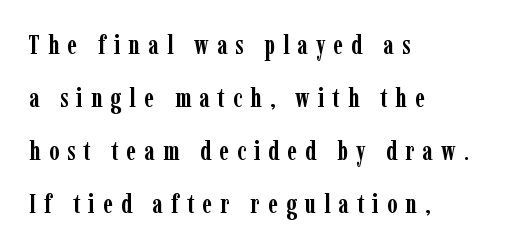
Q: Is the text bold? A: Yes.
Q: Is the text italic (slanted)? A: No, it is upright.
Q: Is the text underlined? A: No.
Q: How is the paragraph aligned? A: Left-aligned.
Q: Is the spacing between letters normal or unusually wide? A: Unusually wide.
Q: Is the spacing between lines tight, normal or loose? A: Loose.
